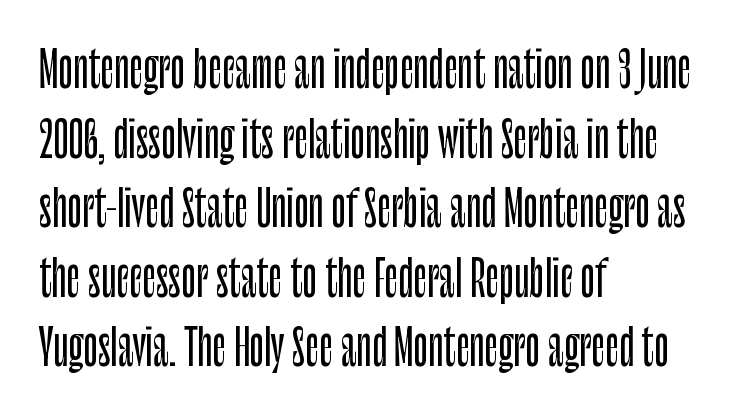
Regarding leading, the lines here are spaced in the standard way. Here the designer chose a conventional face with non-uniform glyph widths. The lines in this sample share a left origin and differ only in where they stop. The text was rendered using a sans face with plain stroke endings.
